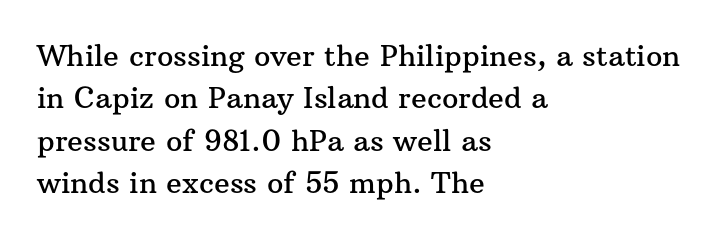
The image shows 29 px serif type, upright; set left-aligned, normal line spacing (1.46x), normal letter spacing, not underlined; medium stroke contrast and a medium x-height.
